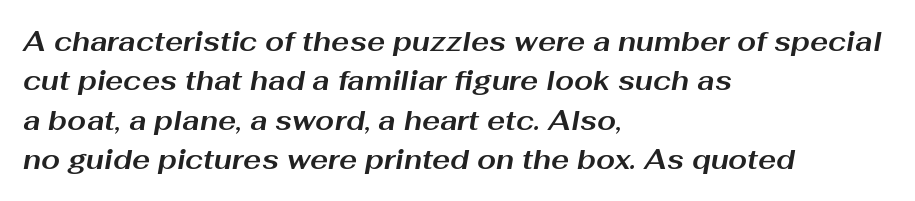
The zone under the glyphs is completely vacant. The vertical gap from one line to the next is medium. Tall strokes in this sample are angled rather than plumb. I'd describe the lettering as bold — thick and assertive.
